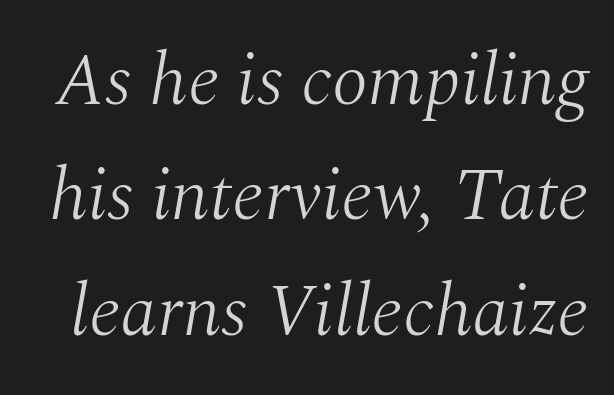
The image shows 74 px light serif type, italic (leaning right); set normal line spacing (1.56x), normal letter spacing, not underlined; medium stroke contrast and a medium x-height.
